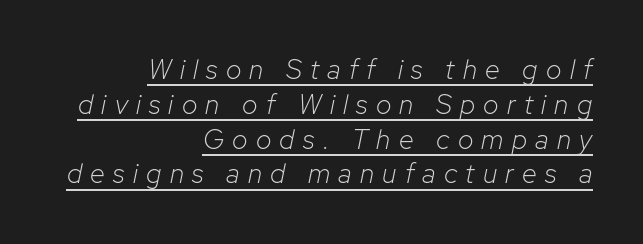
The image shows 27 px text type, italic (leaning right); set right-aligned, normal line spacing (1.29x), unusually wide letter spacing (+0.31 em), underlined.
